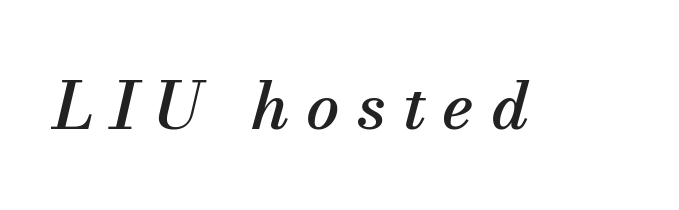
The image shows 66 px serif type, italic (leaning right); set unusually wide letter spacing (+0.26 em), not underlined; medium stroke contrast and a small x-height.
